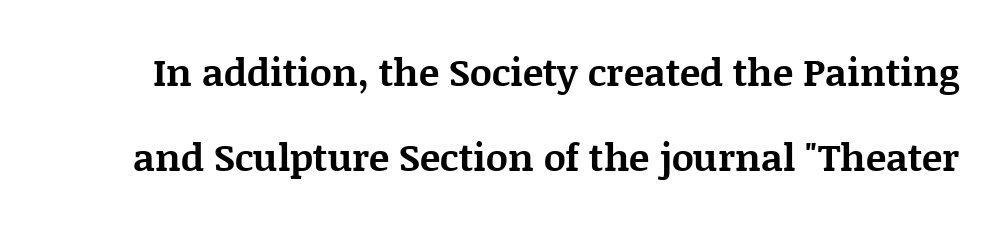
The image shows 38 px bold serif type, upright; set loose line spacing (2.23x), normal letter spacing, not underlined; medium stroke contrast and a large x-height.
